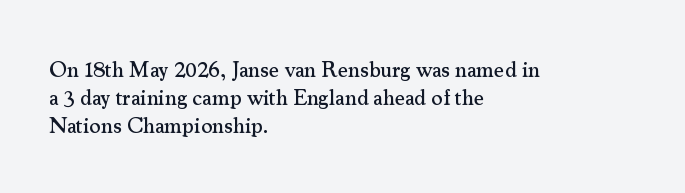
{"italic": "no", "underline": "no", "align": "left", "line_spacing": "normal", "line_spacing_ratio": 1.28, "letter_spacing": "normal", "letter_spacing_em": 0.0, "glyph_px": 22}
